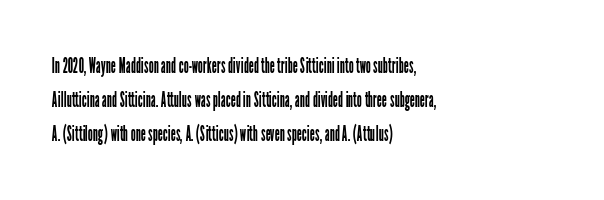
Caption: multi-line text, flush left, ragged right. Rendered with straight, roman letterforms. Beneath every word, the page is bare. Weight: not bold — regular or lighter. Nobody touched the tracking dial on this one. Vertically, the passage feels balanced, rows spaced as you'd expect.
